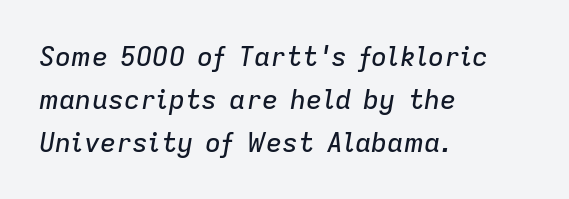
Descender tails drop into unmarked territory. This rendering leaves character spacing at its baseline value. Which margin do the lines hug? The left one — the right edge is uneven. Leading: standard. These lines were composed using italics.
